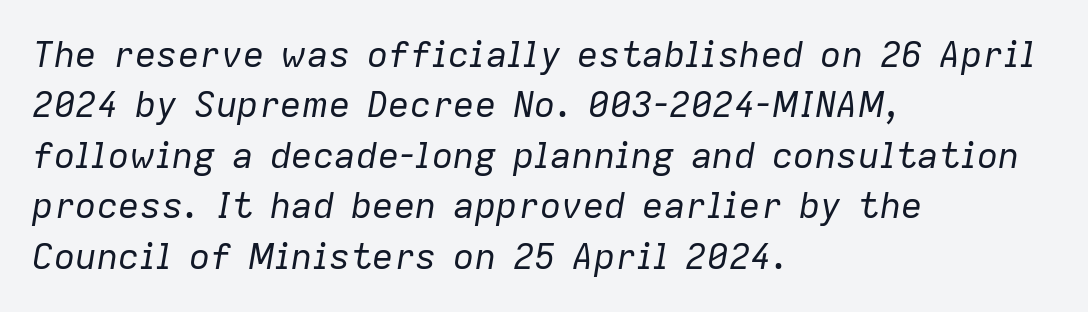
{"italic": "yes", "lean": "right", "slant_degrees": 9, "bold": "no", "weight": "regular", "width": "normal", "stroke_contrast": "low", "x_height": "medium", "monospaced": "no", "underline": "no", "align": "left", "line_spacing": "normal", "line_spacing_ratio": 1.4, "letter_spacing": "normal", "letter_spacing_em": 0.0, "glyph_px": 36}
